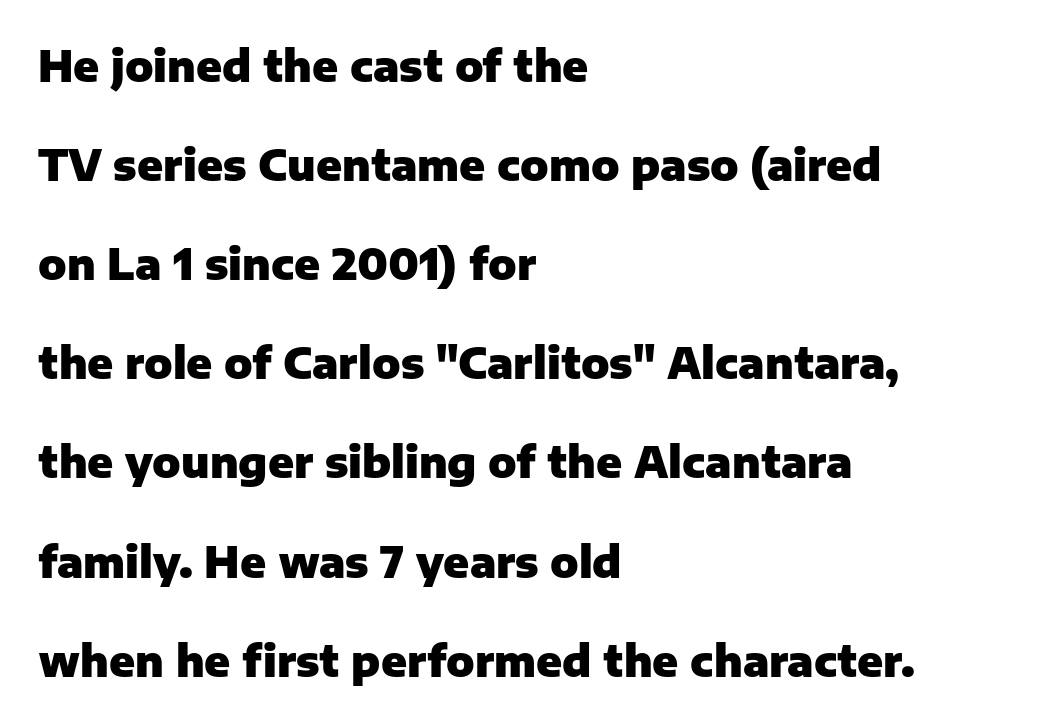
{"serif": "no", "italic": "no", "bold": "yes", "weight": "heavy", "width": "normal", "stroke_contrast": "low", "x_height": "medium", "monospaced": "no", "underline": "no", "align": "left", "line_spacing": "loose", "line_spacing_ratio": 2.36, "letter_spacing": "normal", "letter_spacing_em": 0.0, "glyph_px": 42}
